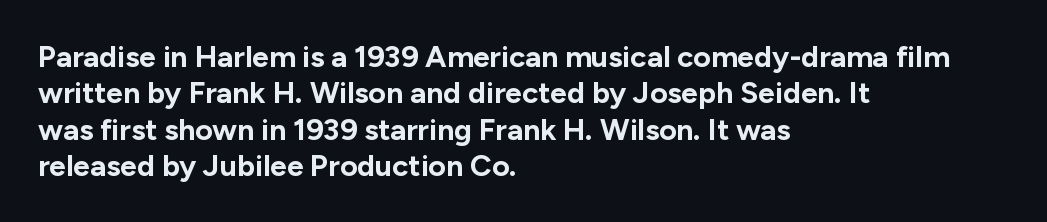
{"serif": "no", "italic": "no", "bold": "yes", "weight": "bold", "width": "normal", "stroke_contrast": "low", "x_height": "medium", "monospaced": "no", "underline": "no", "align": "left", "line_spacing_ratio": 1.21, "letter_spacing": "normal", "letter_spacing_em": 0.0, "glyph_px": 30}
